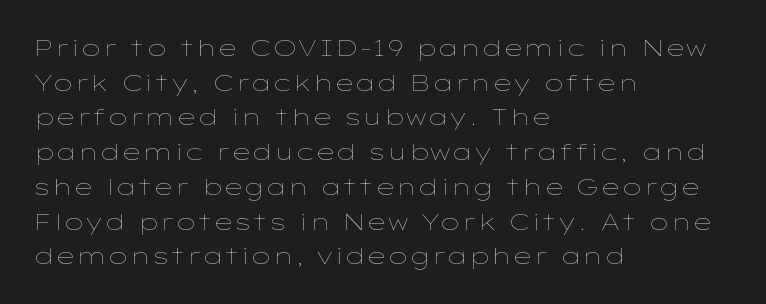
Vertical strokes here are truly vertical. Is the block centered? No — it sits flush against the left margin. Standard letterfit; no display-style spreading of the glyphs. This is not heavy type; no bold has been used.
